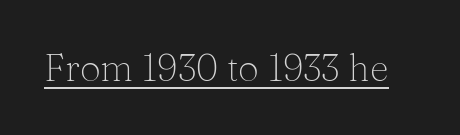
{"serif": "yes", "italic": "no", "bold": "no", "weight": "light", "width": "normal", "stroke_contrast": "medium", "x_height": "medium", "monospaced": "no", "underline": "yes", "letter_spacing": "normal", "letter_spacing_em": 0.0, "glyph_px": 37}
